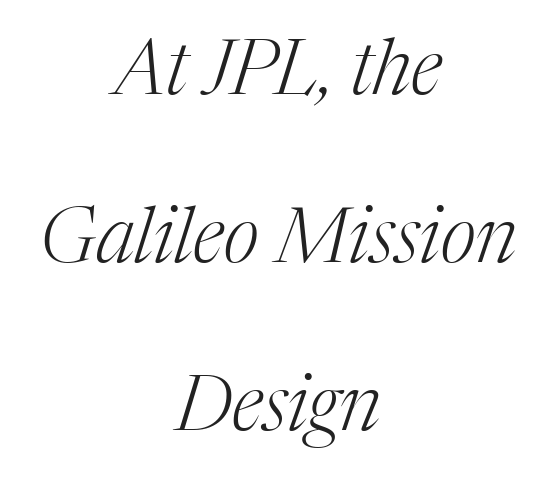
Q: Is the text bold? A: No.
Q: Is the text italic (slanted)? A: Yes, it leans right by about 17 degrees.
Q: Is the typeface a serif or a sans-serif typeface? A: Serif.
Q: Is the text underlined? A: No.
Q: How is the paragraph aligned? A: Centered.
Q: Is the spacing between letters normal or unusually wide? A: Normal.
Q: Is the spacing between lines tight, normal or loose? A: Loose.
Q: Width (condensed, normal, or wide)? A: Normal.
Q: Stroke contrast? A: Medium.
Q: x-height? A: Medium.
Q: Monospaced? A: No.
